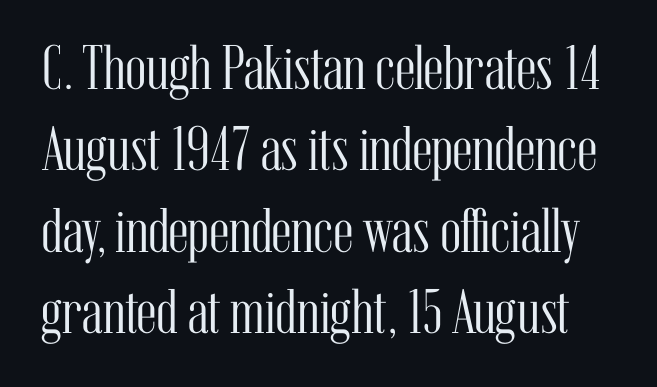
The image shows 63 px light, condensed serif type, upright; set normal line spacing (1.29x), normal letter spacing, not underlined; medium stroke contrast and a medium x-height.
